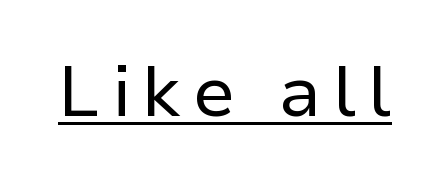
Q: Is the text bold? A: No.
Q: Is the text italic (slanted)? A: No, it is upright.
Q: Is the typeface a serif or a sans-serif typeface? A: Sans-serif.
Q: Is the text underlined? A: Yes.
Q: Width (condensed, normal, or wide)? A: Normal.
Q: Stroke contrast? A: Low.
Q: x-height? A: Medium.
Q: Monospaced? A: No.
